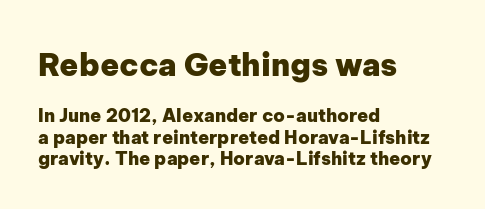
The gap between lines stays unmarked. Typesetter's note — upper block bumped up in size, lower block left smaller. Strokes here are thick enough to call this a true bold. The letters advance in unequal steps, a hallmark of proportional type. Italic? Not at all — the glyphs are vertical. Inter-character spacing is left at the font's built-in metrics.
